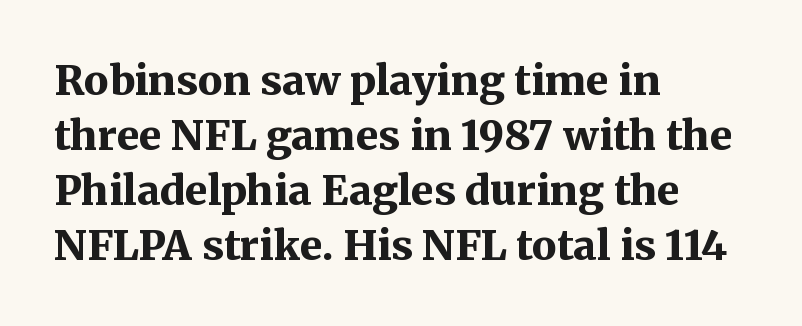
The image shows 41 px bold serif type, upright; set left-aligned, normal line spacing (1.34x), normal letter spacing, not underlined; medium stroke contrast and a medium x-height.
